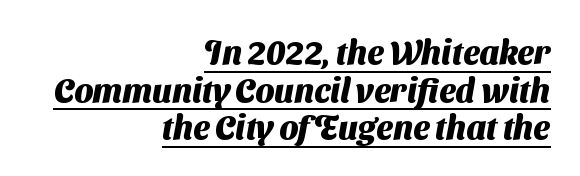
Q: Is the text bold? A: Yes.
Q: Is the typeface a serif or a sans-serif typeface? A: Sans-serif.
Q: Is the text underlined? A: Yes.
Q: How is the paragraph aligned? A: Right-aligned.
Q: Is the spacing between letters normal or unusually wide? A: Normal.
Q: Is the spacing between lines tight, normal or loose? A: Tight.
Q: Width (condensed, normal, or wide)? A: Normal.
Q: Stroke contrast? A: Medium.
Q: x-height? A: Medium.
Q: Monospaced? A: No.
